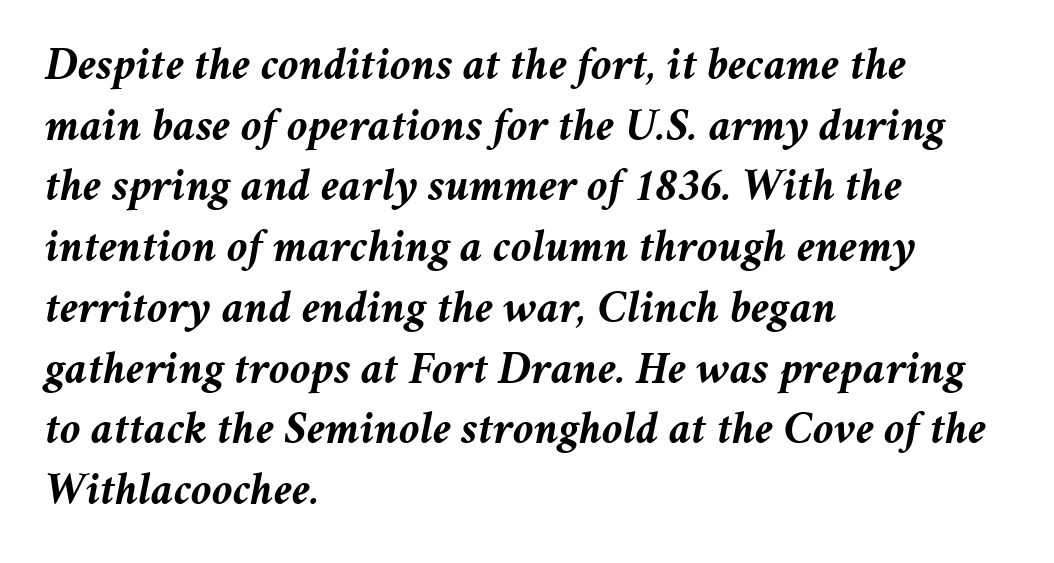
Whoever set this chose a conventional vertical rhythm. Notice how the passage keeps a crisp vertical edge on the left only. Has an underline been added? It has not. Nothing unusual about the tracking: characters are spaced as the font intends. Is this a fixed-width face? No — the glyphs have proportional, varying widths.
